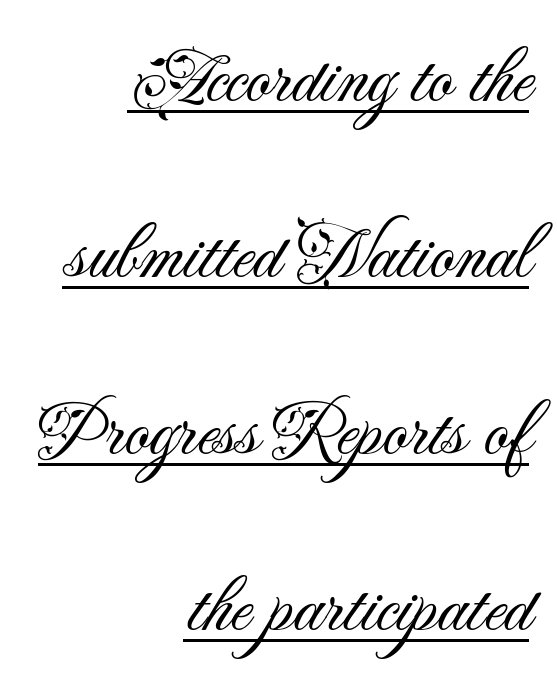
The image shows 77 px light sans-serif type; set right-aligned, loose line spacing (2.29x), normal letter spacing, underlined; medium stroke contrast and a small x-height.
